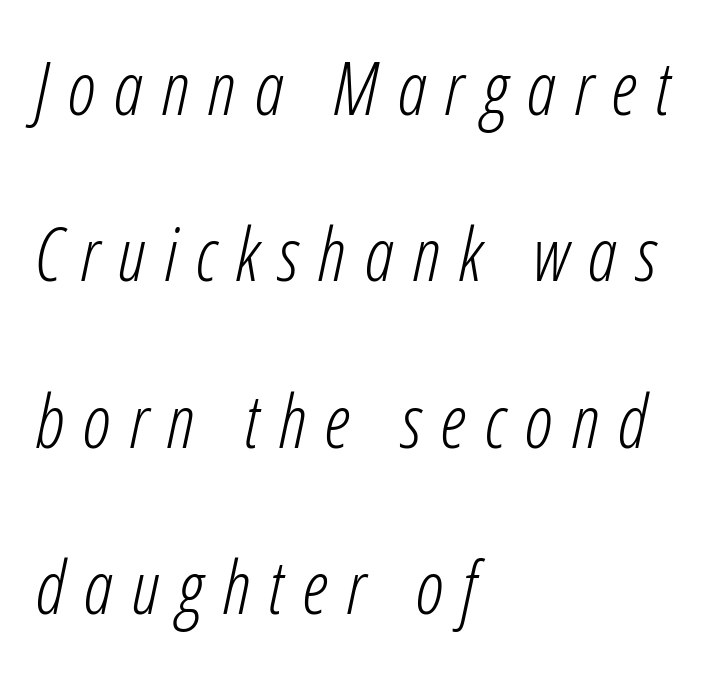
Q: Is the text bold? A: No.
Q: Is the text italic (slanted)? A: Yes, it leans right by about 12 degrees.
Q: Is the text underlined? A: No.
Q: How is the paragraph aligned? A: Left-aligned.
Q: Is the spacing between letters normal or unusually wide? A: Unusually wide.
Q: Is the spacing between lines tight, normal or loose? A: Loose.
Q: Width (condensed, normal, or wide)? A: Condensed.
Q: Stroke contrast? A: Low.
Q: x-height? A: Medium.
Q: Monospaced? A: No.
